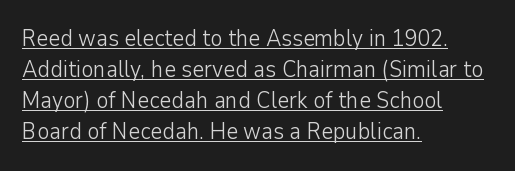
The image shows 23 px text type, upright; set left-aligned, normal line spacing (1.35x), normal letter spacing, underlined.
